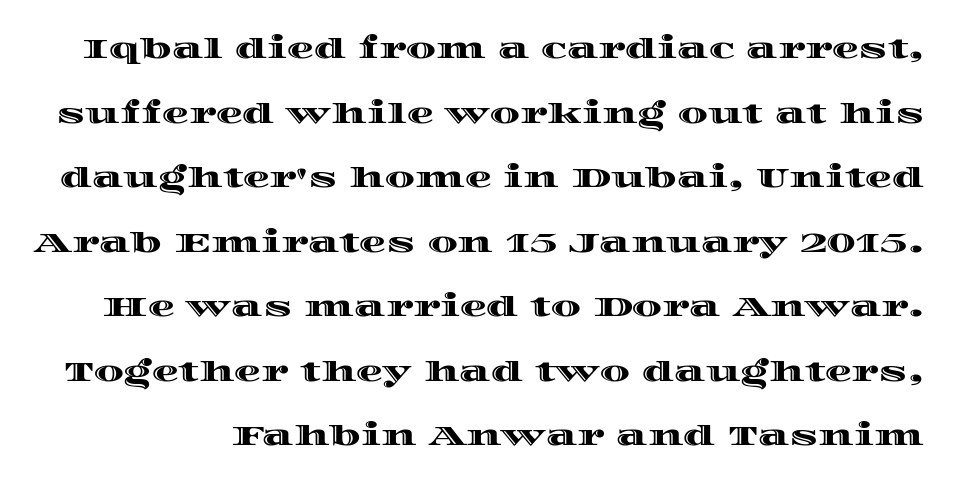
The image shows 27 px text type, upright; set loose line spacing (2.39x), normal letter spacing, not underlined.
